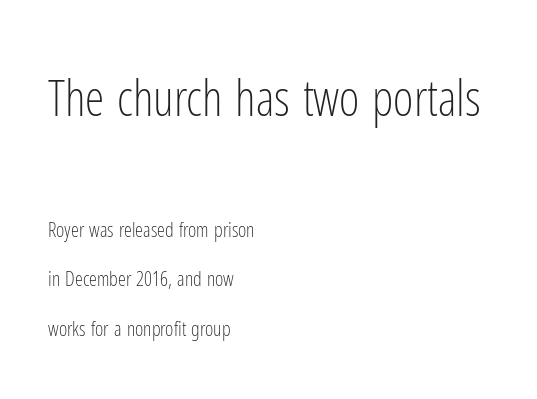
The image shows 49 px light, condensed sans-serif type, upright; set left-aligned, loose line spacing (2.48x), normal letter spacing, not underlined; the first (top) block is 2.45x larger; low stroke contrast and a medium x-height.
